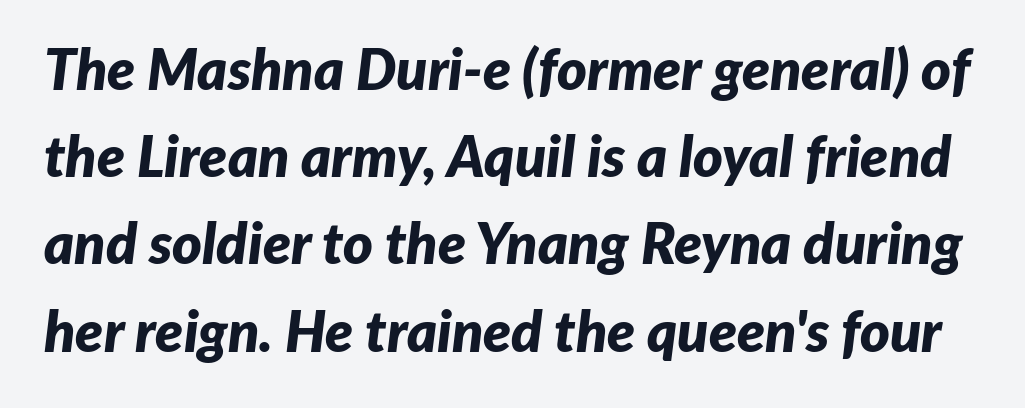
{"italic": "yes", "lean": "right", "slant_degrees": 7, "bold": "yes", "weight": "bold", "width": "normal", "stroke_contrast": "low", "x_height": "medium", "monospaced": "no", "underline": "no", "line_spacing": "normal", "line_spacing_ratio": 1.53, "letter_spacing": "normal", "letter_spacing_em": 0.0, "glyph_px": 57}
